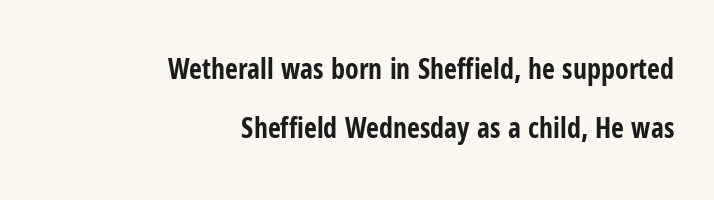
Glyph-to-glyph distance matches everyday printed text. Casual observation: everything's shoved over to the right. Only glyphs here, with clear space below each row. The text was rendered using a sans face with plain stroke endings.
